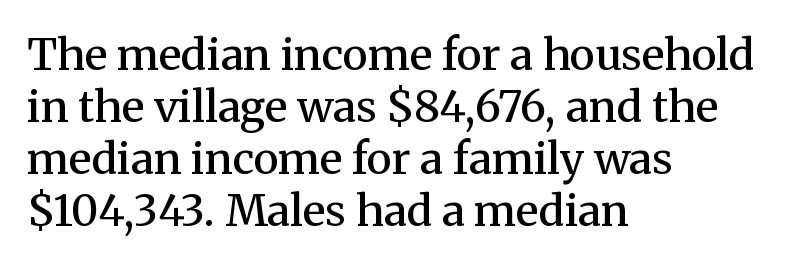
The image shows 43 px semibold serif type, upright; set left-aligned, line spacing 1.21x, normal letter spacing, not underlined; medium stroke contrast and a medium x-height.
